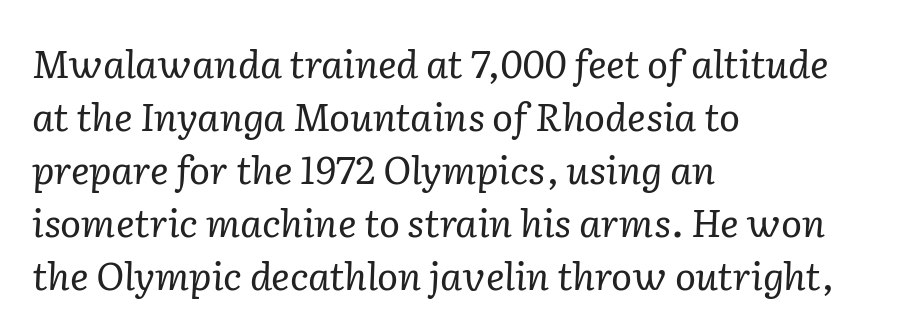
{"serif": "yes", "italic": "yes", "lean": "right", "slant_degrees": 2, "bold": "no", "weight": "regular", "width": "normal", "stroke_contrast": "low", "x_height": "medium", "monospaced": "no", "underline": "no", "align": "left", "line_spacing": "normal", "line_spacing_ratio": 1.36, "letter_spacing": "normal", "letter_spacing_em": 0.0, "glyph_px": 39}
